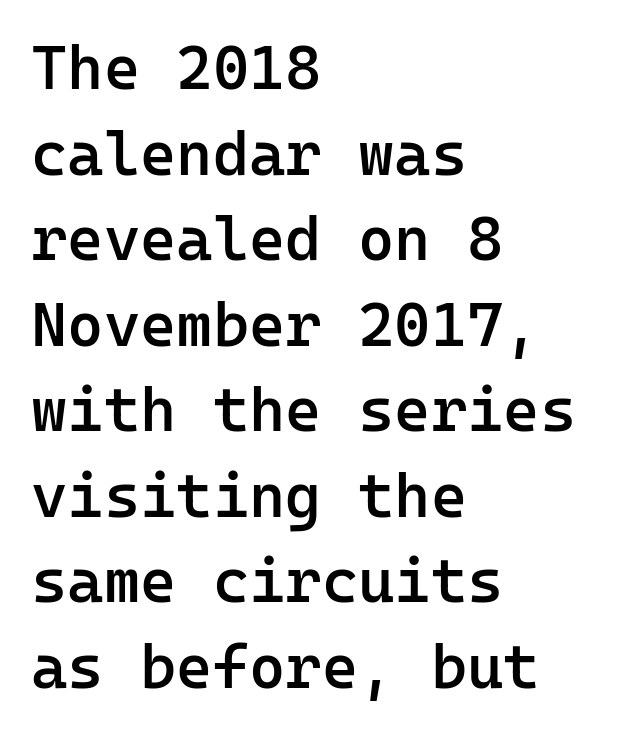
The image shows 62 px semibold sans-serif type, upright, monospaced; set left-aligned, normal line spacing (1.38x), normal letter spacing, not underlined; low stroke contrast and a medium x-height.
